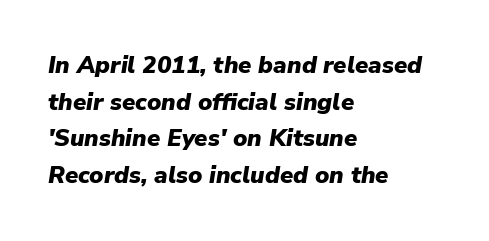
Rows of type keep a routine distance in the vertical direction. Posture: slanted. Emphasis by weight is at full strength: bold. The face used here is rendered with its standard letterfit. Line beginnings align vertically; line endings do not. Unmarked baselines from the first word to the last.
